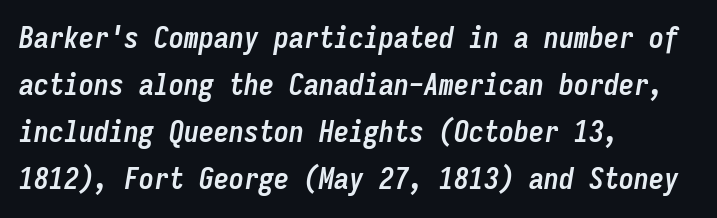
Monospaced: the letters line up in strict vertical columns. A typesetter would call this zero additional tracking. The line-height multiplier appears to be the usual default. A dark, heavy texture on the line: the type is bold. Italic? Definitely — the glyphs are oblique.
